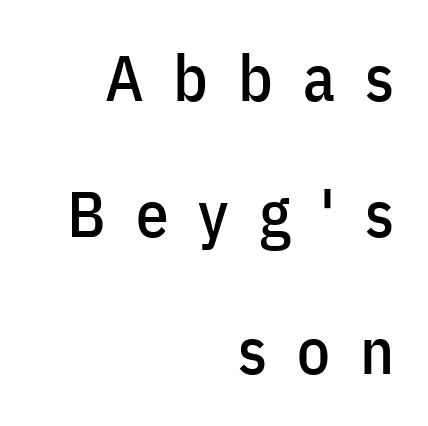
The image shows 65 px condensed sans-serif type, upright; set right-aligned, loose line spacing (2.1x), unusually wide letter spacing (+0.46 em), not underlined; low stroke contrast and a medium x-height.
